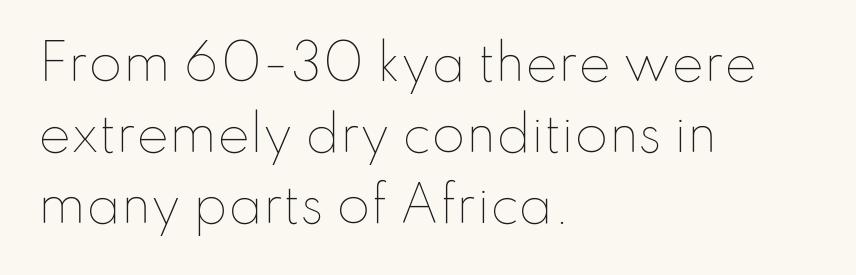
Q: Is the text bold? A: No.
Q: Is the text italic (slanted)? A: No, it is upright.
Q: Is the text underlined? A: No.
Q: How is the paragraph aligned? A: Left-aligned.
Q: Is the spacing between letters normal or unusually wide? A: Normal.
Q: Is the spacing between lines tight, normal or loose? A: Normal.
Q: Width (condensed, normal, or wide)? A: Normal.
Q: Stroke contrast? A: Low.
Q: x-height? A: Small.
Q: Monospaced? A: No.
